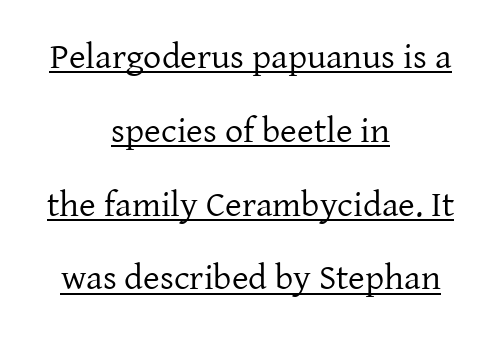
Q: Is the text bold? A: No.
Q: Is the text italic (slanted)? A: No, it is upright.
Q: Is the typeface a serif or a sans-serif typeface? A: Serif.
Q: Is the text underlined? A: Yes.
Q: How is the paragraph aligned? A: Centered.
Q: Is the spacing between letters normal or unusually wide? A: Normal.
Q: Is the spacing between lines tight, normal or loose? A: Loose.
Q: Width (condensed, normal, or wide)? A: Normal.
Q: Stroke contrast? A: Low.
Q: x-height? A: Medium.
Q: Monospaced? A: No.
